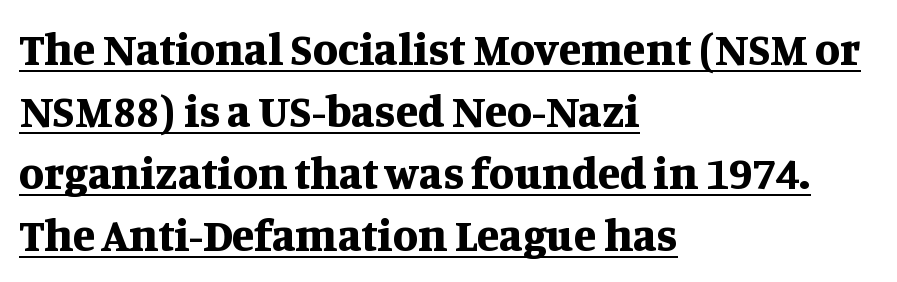
The image shows 46 px bold serif type, upright; set left-aligned, normal line spacing (1.35x), normal letter spacing, underlined; medium stroke contrast and a large x-height.
